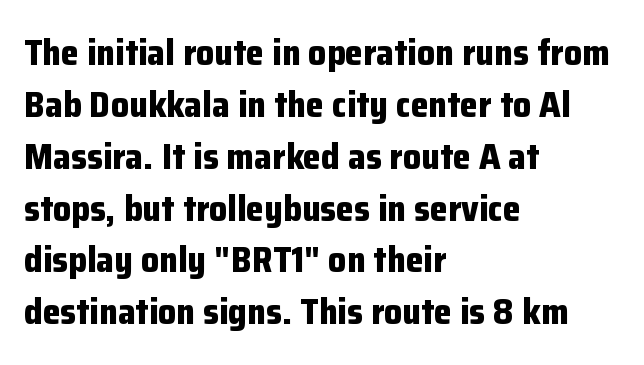
Q: Is the text bold? A: Yes.
Q: Is the text italic (slanted)? A: No, it is upright.
Q: Is the typeface a serif or a sans-serif typeface? A: Sans-serif.
Q: Is the text underlined? A: No.
Q: How is the paragraph aligned? A: Left-aligned.
Q: Is the spacing between letters normal or unusually wide? A: Normal.
Q: Is the spacing between lines tight, normal or loose? A: Normal.
Q: Width (condensed, normal, or wide)? A: Normal.
Q: Stroke contrast? A: Low.
Q: x-height? A: Medium.
Q: Monospaced? A: No.
